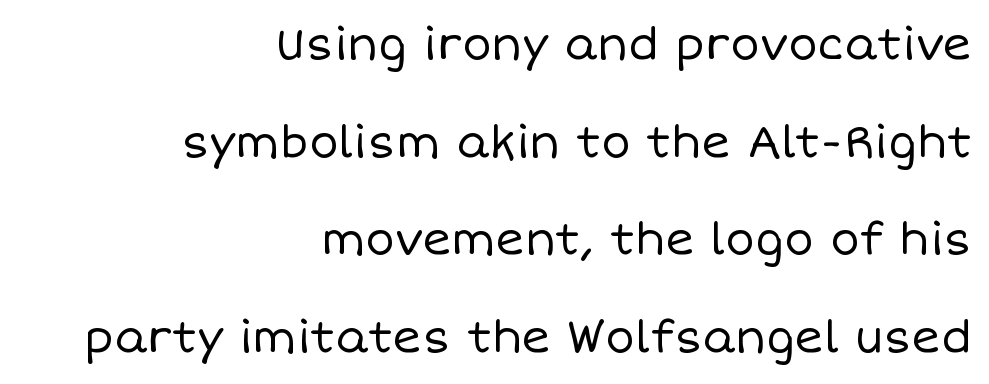
The image shows 44 px regular-weight type, upright; set right-aligned, loose line spacing (2.22x), normal letter spacing, not underlined; low stroke contrast and a large x-height.
